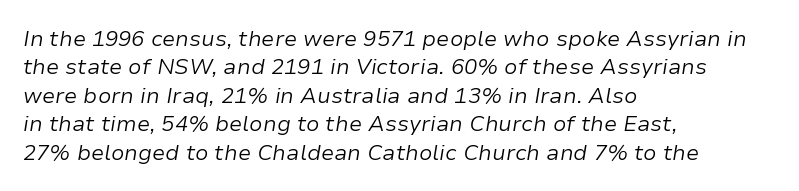
{"italic": "yes", "lean": "right", "slant_degrees": 9, "bold": "no", "underline": "no", "align": "left", "line_spacing": "normal", "line_spacing_ratio": 1.29, "letter_spacing": "normal", "letter_spacing_em": 0.0, "glyph_px": 22}
